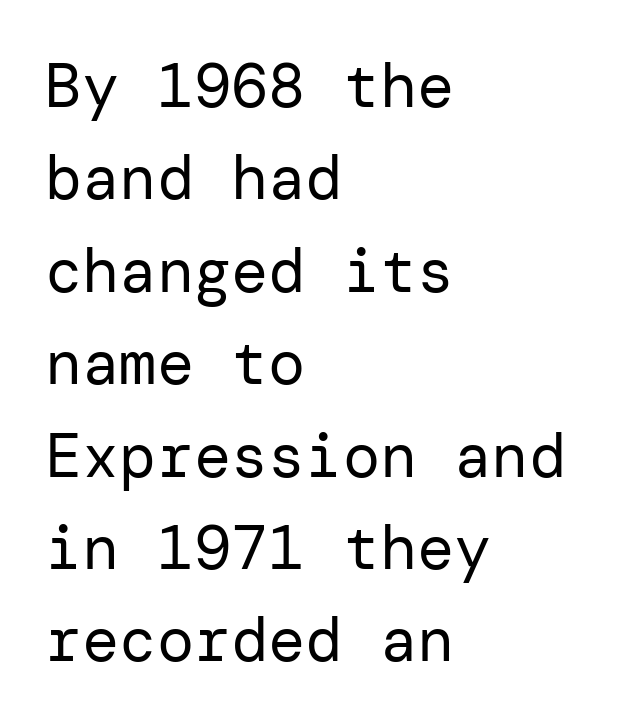
The image shows 62 px regular-weight sans-serif type, upright; set left-aligned, normal line spacing (1.49x), normal letter spacing, not underlined; low stroke contrast and a medium x-height.
